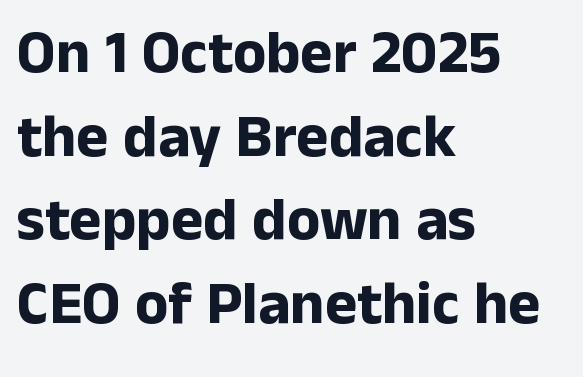
{"serif": "no", "italic": "no", "bold": "yes", "weight": "bold", "width": "normal", "stroke_contrast": "low", "x_height": "medium", "monospaced": "no", "underline": "no", "align": "left", "line_spacing": "normal", "line_spacing_ratio": 1.37, "letter_spacing": "normal", "letter_spacing_em": 0.0, "glyph_px": 61}
